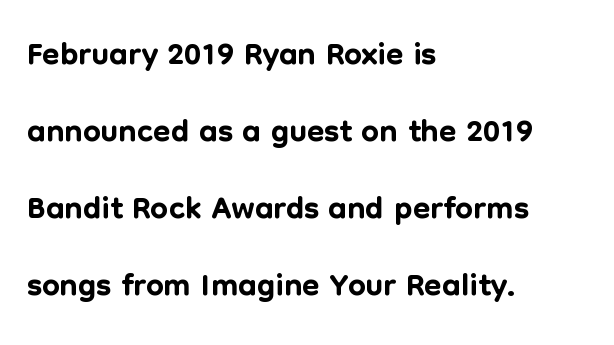
Q: Is the text italic (slanted)? A: No, it is upright.
Q: Is the typeface a serif or a sans-serif typeface? A: Sans-serif.
Q: Is the text underlined? A: No.
Q: How is the paragraph aligned? A: Left-aligned.
Q: Is the spacing between letters normal or unusually wide? A: Normal.
Q: Is the spacing between lines tight, normal or loose? A: Normal.
Q: Width (condensed, normal, or wide)? A: Normal.
Q: Stroke contrast? A: Low.
Q: x-height? A: Medium.
Q: Monospaced? A: No.
